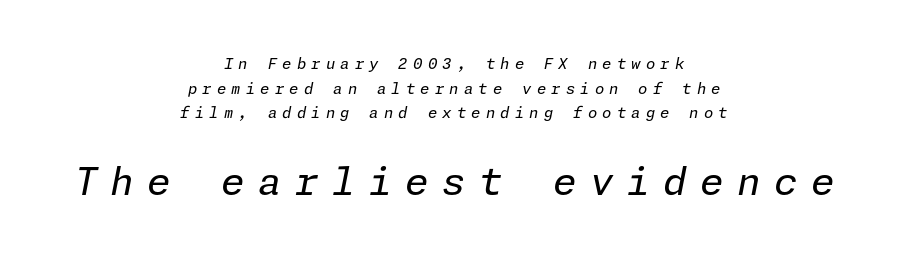
{"italic": "yes", "lean": "right", "slant_degrees": 11, "bold": "no", "weight": "regular", "width": "normal", "stroke_contrast": "low", "x_height": "medium", "underline": "no", "align": "center", "line_spacing": "normal", "line_spacing_ratio": 1.65, "letter_spacing": "wide", "letter_spacing_em": 0.35, "larger_block": "second", "size_ratio": 2.53, "glyph_px": 38}
